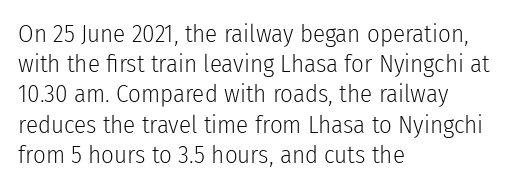
Q: Is the text bold? A: No.
Q: Is the text italic (slanted)? A: No, it is upright.
Q: Is the text underlined? A: No.
Q: How is the paragraph aligned? A: Left-aligned.
Q: Is the spacing between letters normal or unusually wide? A: Normal.
